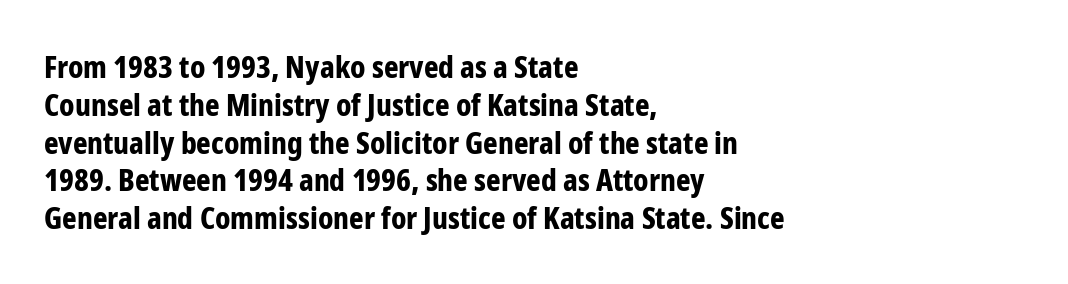
{"serif": "no", "italic": "no", "bold": "yes", "weight": "bold", "width": "condensed", "stroke_contrast": "low", "x_height": "medium", "monospaced": "no", "underline": "no", "align": "left", "line_spacing_ratio": 1.22, "letter_spacing": "normal", "letter_spacing_em": 0.0, "glyph_px": 31}
